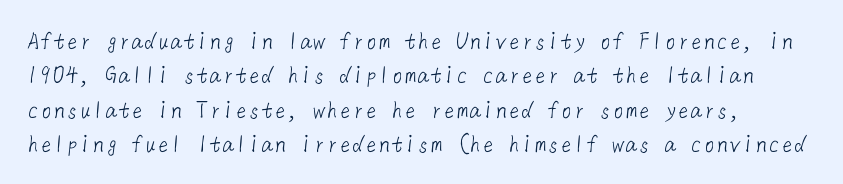
{"bold": "no", "underline": "no", "line_spacing": "normal", "line_spacing_ratio": 1.32, "letter_spacing": "normal", "letter_spacing_em": 0.0, "glyph_px": 26}
